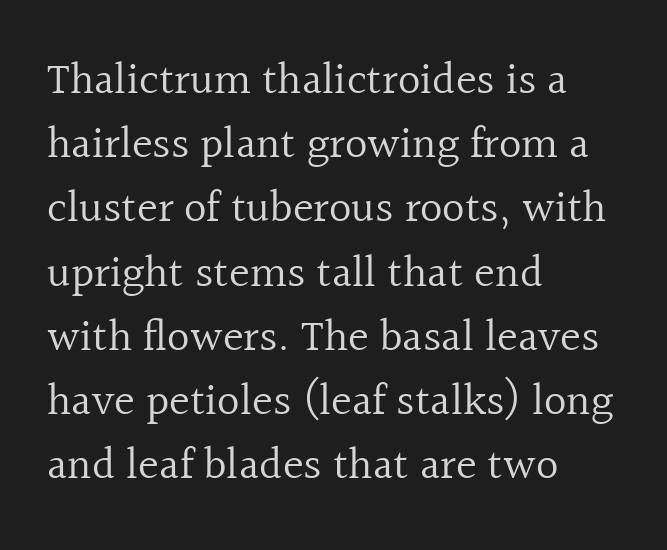
Q: Is the text bold? A: No.
Q: Is the text italic (slanted)? A: No, it is upright.
Q: Is the typeface a serif or a sans-serif typeface? A: Serif.
Q: Is the text underlined? A: No.
Q: How is the paragraph aligned? A: Left-aligned.
Q: Is the spacing between letters normal or unusually wide? A: Normal.
Q: Is the spacing between lines tight, normal or loose? A: Normal.
Q: Width (condensed, normal, or wide)? A: Normal.
Q: x-height? A: Medium.
Q: Monospaced? A: No.
